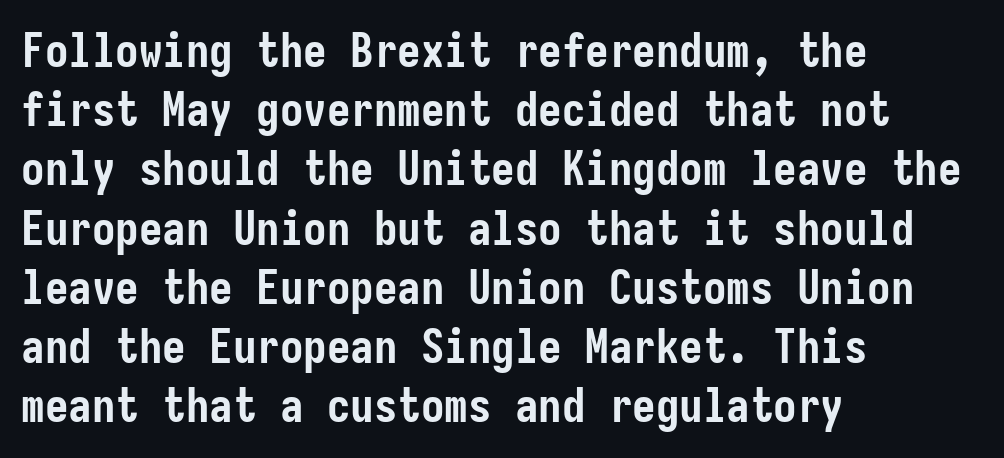
Q: Is the text bold? A: Yes.
Q: Is the text italic (slanted)? A: No, it is upright.
Q: Is the typeface a serif or a sans-serif typeface? A: Sans-serif.
Q: Is the text underlined? A: No.
Q: How is the paragraph aligned? A: Left-aligned.
Q: Is the spacing between letters normal or unusually wide? A: Normal.
Q: Is the spacing between lines tight, normal or loose? A: Normal.
Q: Width (condensed, normal, or wide)? A: Condensed.
Q: Stroke contrast? A: Low.
Q: x-height? A: Medium.
